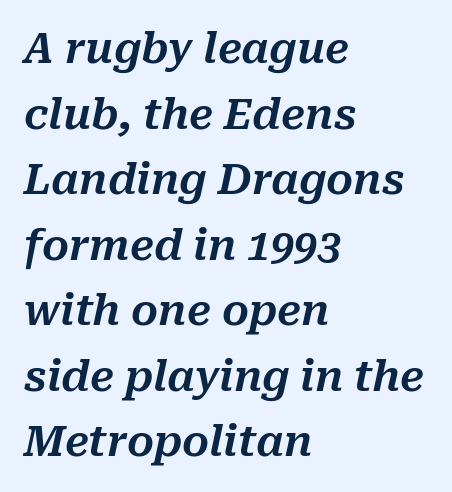
{"italic": "yes", "lean": "right", "slant_degrees": 10, "width": "normal", "stroke_contrast": "medium", "x_height": "medium", "monospaced": "no", "underline": "no", "align": "left", "line_spacing": "normal", "line_spacing_ratio": 1.56, "letter_spacing": "normal", "letter_spacing_em": 0.0, "glyph_px": 42}
